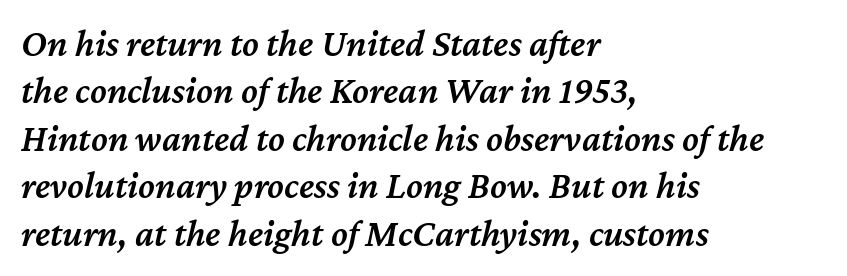
These lines are set flush left with a ragged right edge. The typesetting leans somewhat heavy: a semibold. Compared with ordinary roman type, these characters are visibly tilted. Descenders hang freely into open space.
